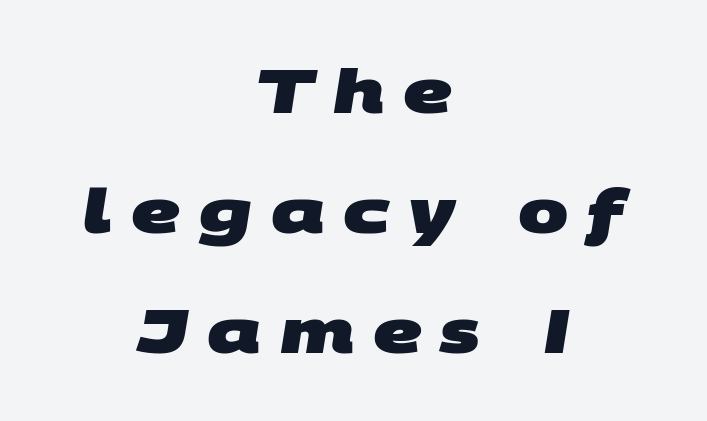
The image shows 60 px heavy, wide sans-serif type; set centered, loose line spacing (2.0x), unusually wide letter spacing (+0.31 em), not underlined; medium stroke contrast and a large x-height.
